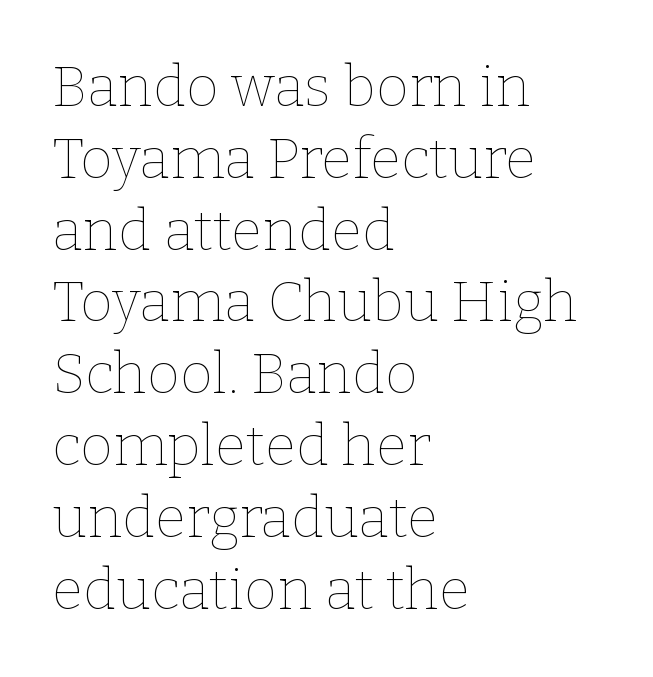
{"italic": "no", "bold": "no", "weight": "thin", "width": "normal", "stroke_contrast": "low", "x_height": "medium", "monospaced": "no", "underline": "no", "align": "left", "line_spacing": "normal", "line_spacing_ratio": 1.26, "letter_spacing": "normal", "letter_spacing_em": 0.0, "glyph_px": 57}
